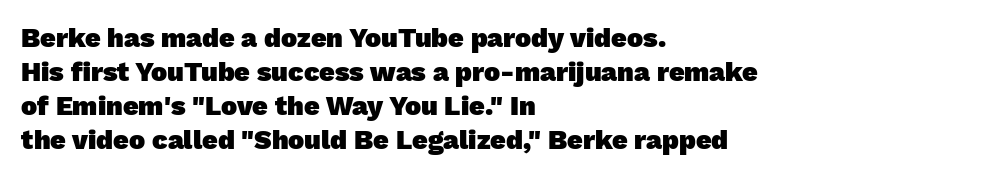
{"bold": "yes", "underline": "no", "align": "left", "line_spacing": "normal", "line_spacing_ratio": 1.26, "letter_spacing": "normal", "letter_spacing_em": 0.0, "glyph_px": 27}
